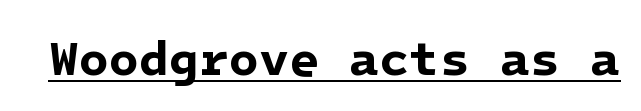
The image shows 49 px bold sans-serif type; set normal letter spacing, underlined; low stroke contrast and a medium x-height.
